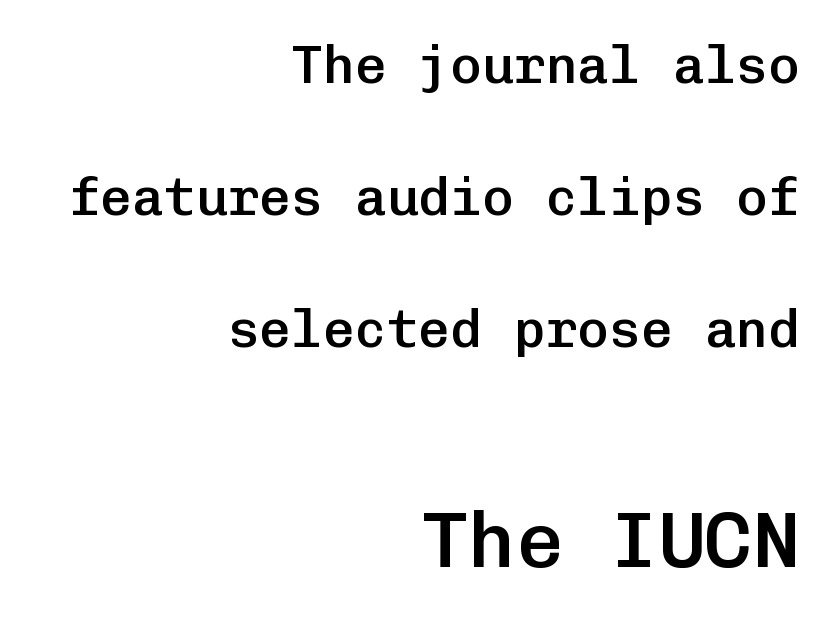
Does the leading feel generous? Absolutely, it's lavish. A student would notice the bottom passage is typeset larger than what precedes it. Unmarked baselines from the first word to the last. What weight is shown? A semibold, between regular and bold. This sample is right-justified, so line beginnings fall wherever the words allow.
